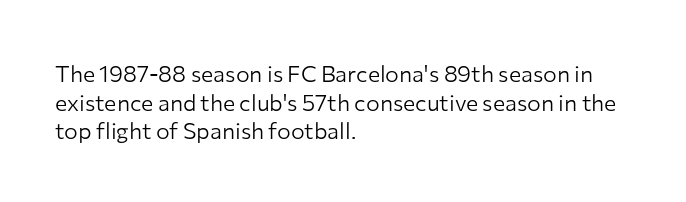
{"italic": "no", "bold": "no", "underline": "no", "align": "left", "line_spacing_ratio": 1.24, "letter_spacing": "normal", "letter_spacing_em": 0.0, "glyph_px": 23}
